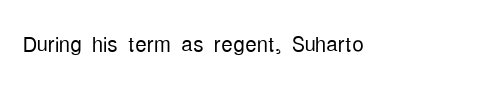
The image shows 29 px light, condensed sans-serif type, upright; set normal letter spacing, not underlined; low stroke contrast and a medium x-height.
